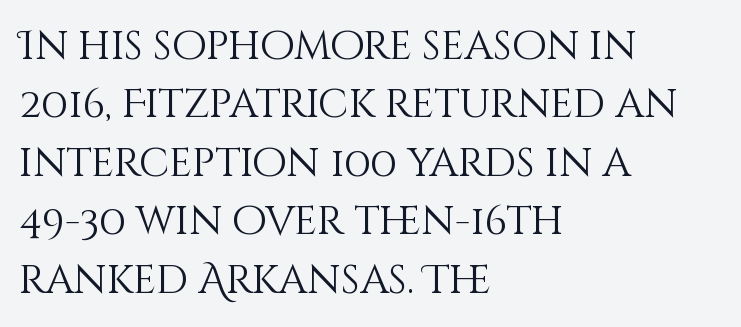
The image shows 40 px light type, upright; set left-aligned, normal line spacing (1.46x), normal letter spacing, not underlined; medium stroke contrast and a large x-height.
